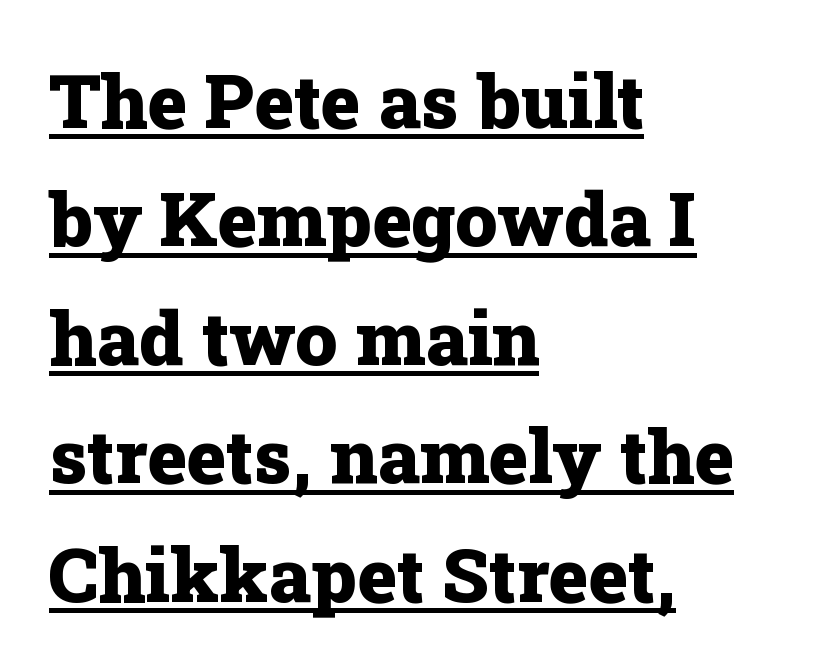
{"serif": "yes", "italic": "no", "bold": "yes", "weight": "heavy", "width": "normal", "stroke_contrast": "low", "x_height": "medium", "monospaced": "no", "underline": "yes", "align": "left", "line_spacing": "normal", "line_spacing_ratio": 1.58, "letter_spacing": "normal", "letter_spacing_em": 0.0, "glyph_px": 75}
